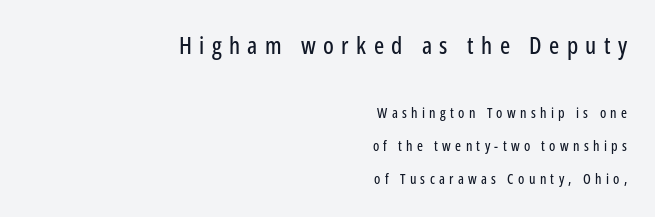
{"italic": "no", "underline": "no", "align": "right", "line_spacing": "loose", "line_spacing_ratio": 2.34, "letter_spacing": "wide", "letter_spacing_em": 0.31, "larger_block": "first", "size_ratio": 1.71, "glyph_px": 24}
